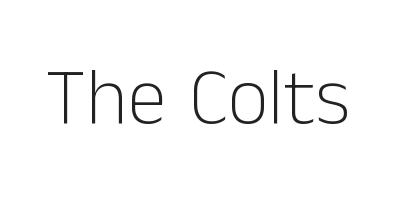
The image shows 80 px light sans-serif type, upright; set normal letter spacing, not underlined; low stroke contrast and a medium x-height.
